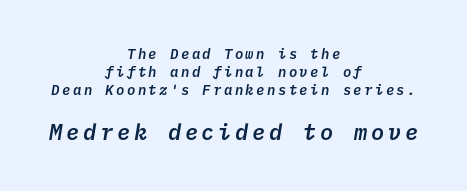
{"bold": "semi", "underline": "no", "align": "center", "line_spacing": "normal", "line_spacing_ratio": 1.29, "larger_block": "second", "size_ratio": 1.57, "glyph_px": 22}
